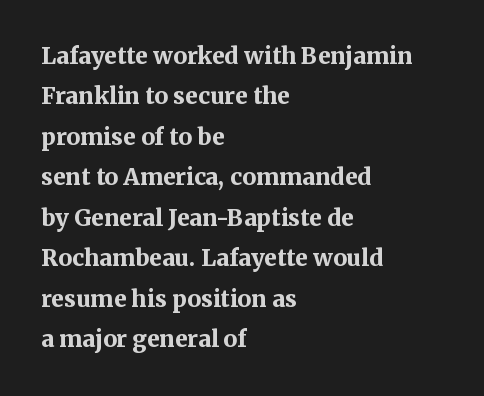
The glyphs have the mass of a bold cut. Ordinary non-slanted type is in use. There is no visible air inserted between adjacent glyphs. The ragged edge is on the right, which tells us the setting is flush left. The specimen omits any rule beneath the text block's lines.
